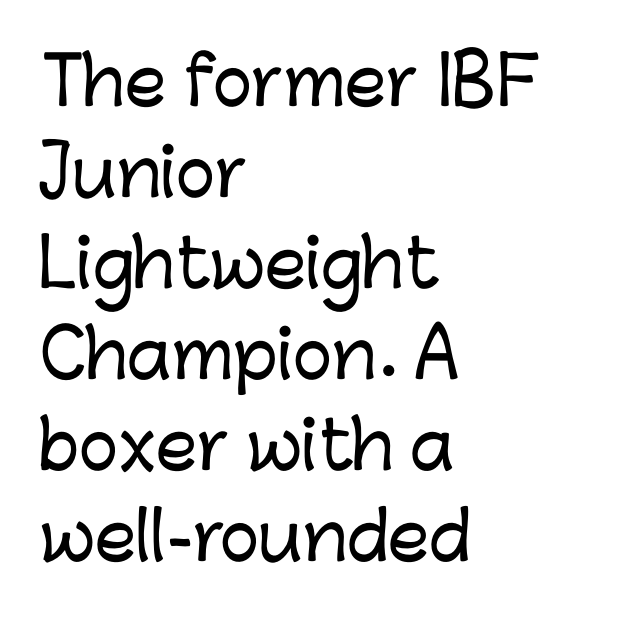
A clean baseline with only descenders dipping below it. Each letter's strokes conclude bluntly, with no projecting serifs. Is this a fixed-width face? No — the glyphs have proportional, varying widths. Tracking value appears to be zero — textbook default spacing. Horizontal bands of white between lines are of average thickness. Where is the straight margin? On the left.
